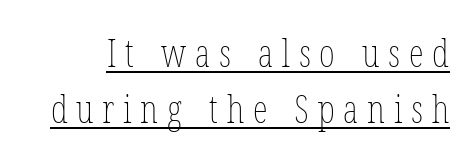
{"italic": "no", "bold": "no", "weight": "thin", "width": "condensed", "stroke_contrast": "low", "x_height": "medium", "monospaced": "no", "underline": "yes", "line_spacing": "normal", "line_spacing_ratio": 1.48, "letter_spacing": "wide", "letter_spacing_em": 0.23, "glyph_px": 38}
